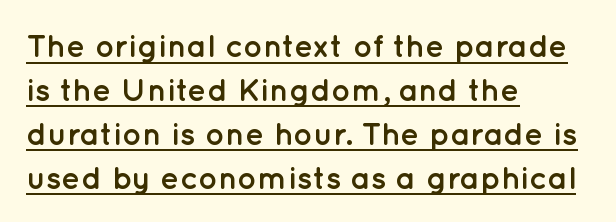
Q: Is the text bold? A: Yes.
Q: Is the text italic (slanted)? A: No, it is upright.
Q: Is the typeface a serif or a sans-serif typeface? A: Sans-serif.
Q: Is the text underlined? A: Yes.
Q: How is the paragraph aligned? A: Left-aligned.
Q: Is the spacing between letters normal or unusually wide? A: Normal.
Q: Is the spacing between lines tight, normal or loose? A: Normal.
Q: Width (condensed, normal, or wide)? A: Normal.
Q: Stroke contrast? A: Low.
Q: x-height? A: Medium.
Q: Monospaced? A: No.
